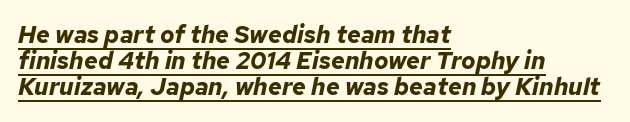
{"italic": "yes", "lean": "right", "slant_degrees": 12, "bold": "yes", "underline": "yes", "align": "left", "line_spacing": "tight", "line_spacing_ratio": 1.09, "letter_spacing": "normal", "letter_spacing_em": 0.0, "glyph_px": 24}
